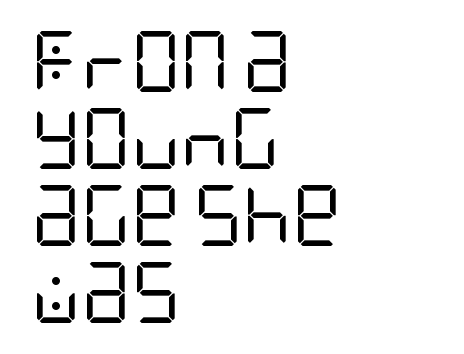
The image shows 61 px regular-weight, condensed sans-serif type, upright; set left-aligned, normal line spacing (1.26x), normal letter spacing, not underlined; low stroke contrast and a large x-height.
